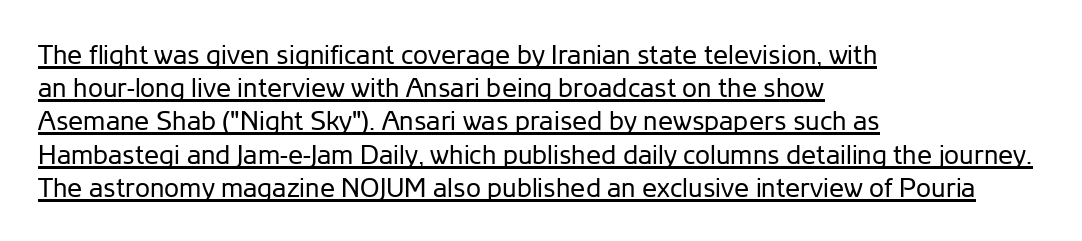
{"italic": "no", "bold": "no", "underline": "yes", "align": "left", "line_spacing_ratio": 1.23, "letter_spacing": "normal", "letter_spacing_em": 0.0, "glyph_px": 27}
